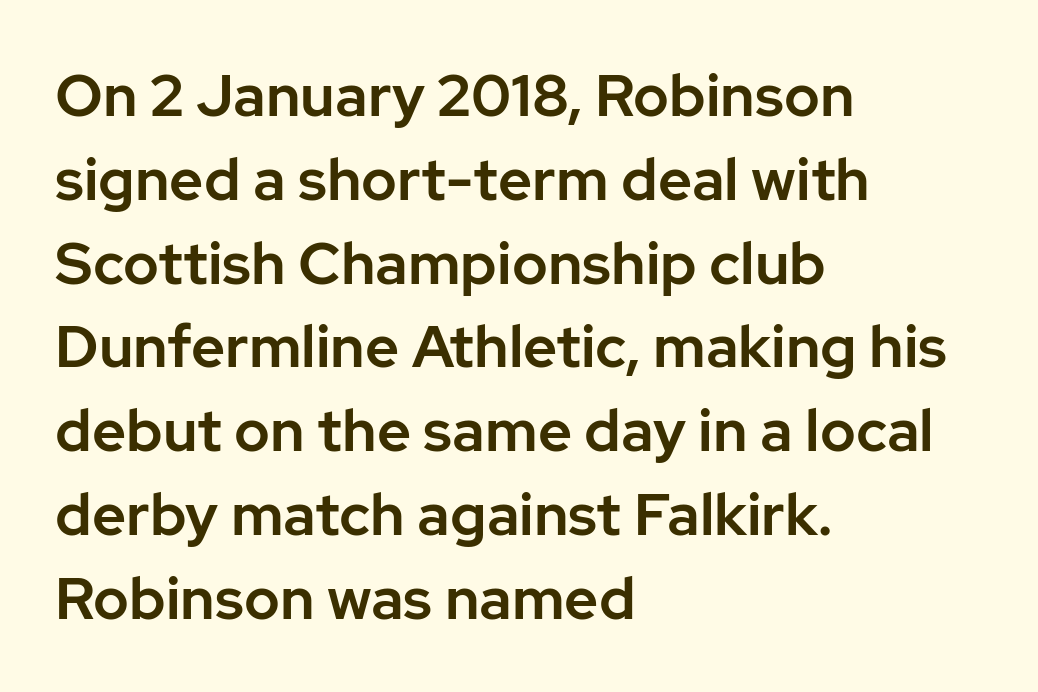
Honestly, there is no underline to notice here at all. The gaps between neighbouring characters are ordinary and unremarkable. How would I describe the line gaps? Plain and ordinary. If you drew a ruler down the left edge, every line would touch it.
